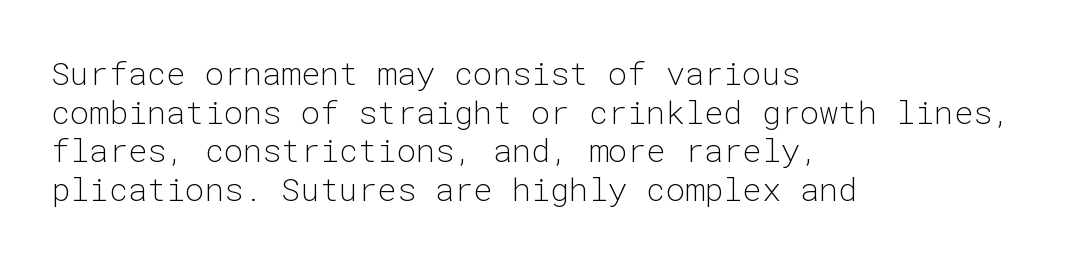
{"serif": "no", "italic": "no", "bold": "no", "weight": "light", "width": "normal", "stroke_contrast": "low", "x_height": "medium", "monospaced": "yes", "underline": "no", "align": "left", "line_spacing_ratio": 1.21, "letter_spacing": "normal", "letter_spacing_em": 0.0, "glyph_px": 32}
